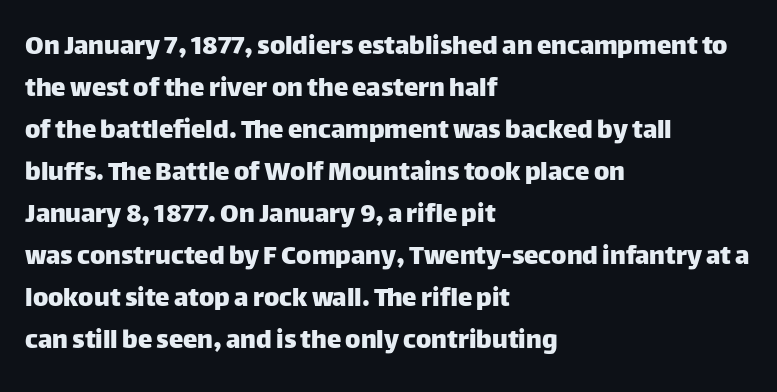
Line starts are locked; line ends wander. Letter spacing: default. Type style note: lacks serifs. The strip under each line holds only bare page.
